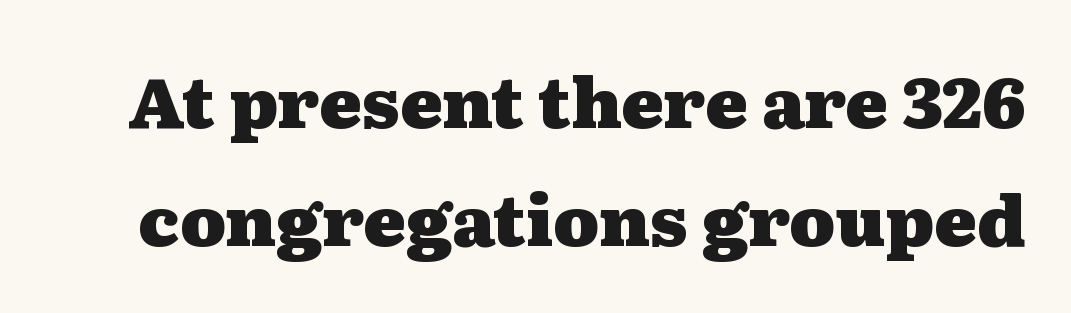
The image shows 70 px heavy, wide serif type, upright; set normal line spacing (1.68x), normal letter spacing, not underlined; medium stroke contrast and a medium x-height.
